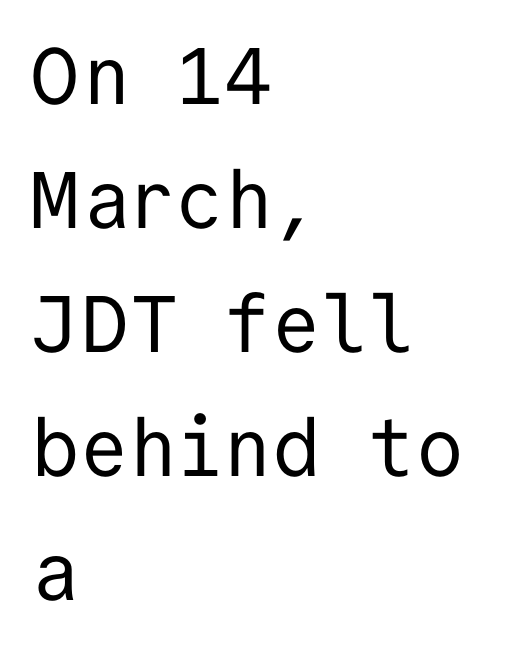
Tracking value appears to be zero — textbook default spacing. Leading: standard. Here the designer chose a console-style face with uniform glyph widths. The passage shown is typeset with a sans-serif family. The text block is weighted toward the left margin, trailing off unevenly rightward.
